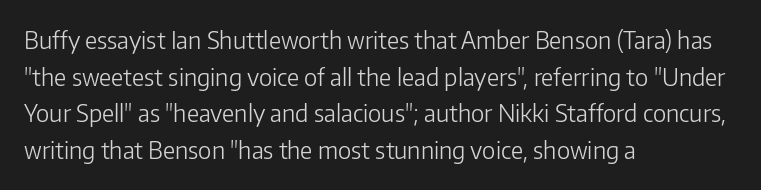
Q: Is the text bold? A: No.
Q: Is the text italic (slanted)? A: No, it is upright.
Q: Is the text underlined? A: No.
Q: How is the paragraph aligned? A: Left-aligned.
Q: Is the spacing between letters normal or unusually wide? A: Normal.
Q: Is the spacing between lines tight, normal or loose? A: Normal.
